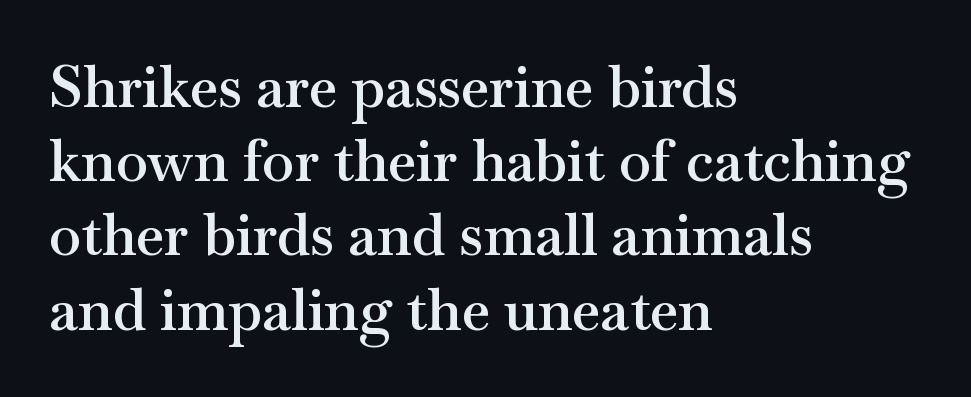
Does the weight exceed regular? Yes, but only to semibold. Regarding serifs, this sample has them. Horizontally, the lines are justified to the leading edge only. Letters rest on an invisible, unmarked baseline. The space between consecutive lines is moderate.
